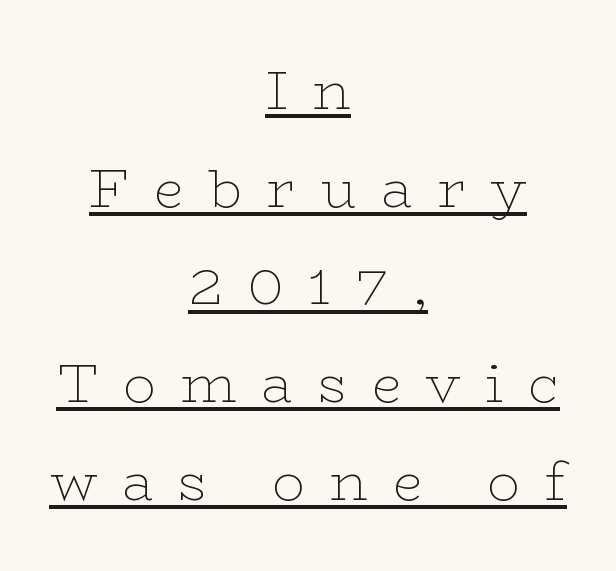
Note the varied advance widths — an 'i' is clearly narrower than an 'm'. The passage shown is typeset with a serif family. Is the type heavy? It reads as light-to-regular instead. Honestly, the underline is the first thing you notice here. The paragraph shown floats in the horizontal middle.
